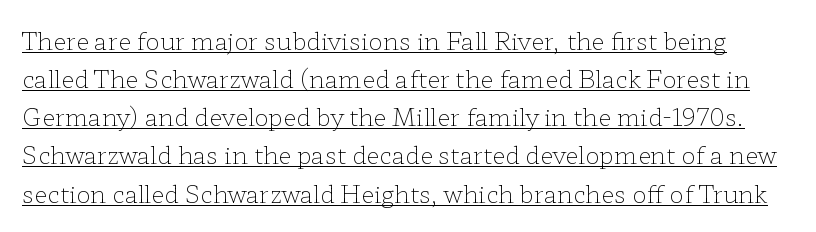
Q: Is the text bold? A: No.
Q: Is the text italic (slanted)? A: No, it is upright.
Q: Is the text underlined? A: Yes.
Q: Is the spacing between letters normal or unusually wide? A: Normal.
Q: Is the spacing between lines tight, normal or loose? A: Normal.
